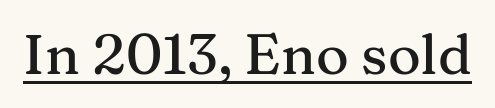
Q: Is the text italic (slanted)? A: No, it is upright.
Q: Is the typeface a serif or a sans-serif typeface? A: Serif.
Q: Is the text underlined? A: Yes.
Q: Is the spacing between letters normal or unusually wide? A: Normal.
Q: Width (condensed, normal, or wide)? A: Normal.
Q: Stroke contrast? A: Medium.
Q: x-height? A: Medium.
Q: Monospaced? A: No.
